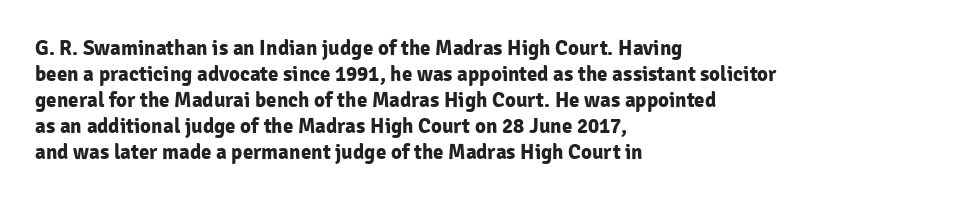
Q: Is the text bold? A: Yes.
Q: Is the text italic (slanted)? A: No, it is upright.
Q: Is the text underlined? A: No.
Q: How is the paragraph aligned? A: Left-aligned.
Q: Is the spacing between letters normal or unusually wide? A: Normal.
